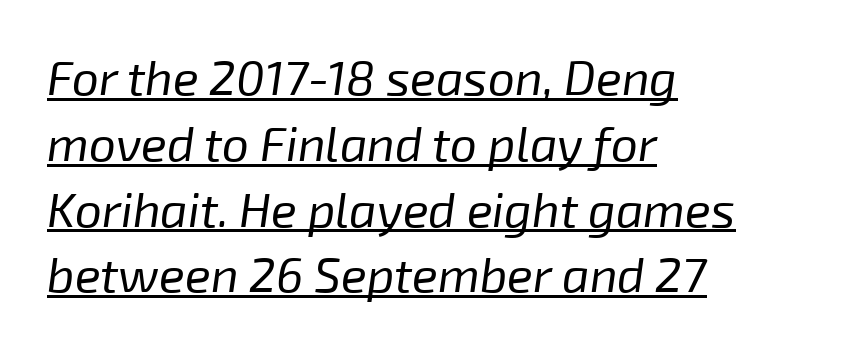
Summary of vertical rhythm: regular, with standard interline spacing. The text carries the slant typical of an italic or oblique font. The rendering uses natural spacing where letterforms have individual widths. Heft: none added — not bold. The specimen includes a rule beneath the text block's lines.
